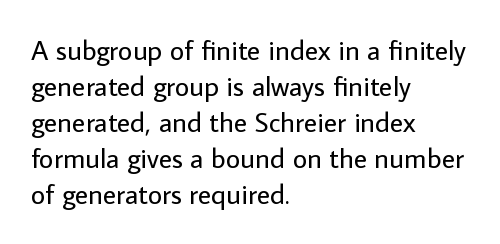
Proportional: the letters do not fall into vertical columns. Observe the ordinary spacing: letters are neighbours, not strangers. These lines sit exactly where default settings would place them. Line starts are locked; line ends wander. You can tell from the bare stems that sans-serif type was used.
